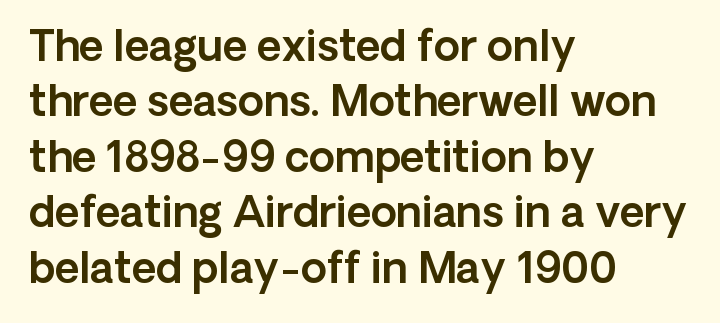
The image shows 42 px sans-serif type, upright; set left-aligned, normal line spacing (1.32x), normal letter spacing, not underlined; a medium x-height.
